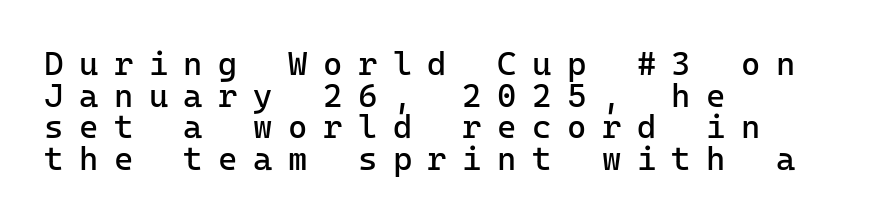
The vertical gap from one line to the next is small. Students, note that the glyphs here are deliberately spaced far apart. The face used here is monospaced, like something from a code editor. Anything drawn beneath the words? Only blank space. Caption: multi-line text, flush left, ragged right.
